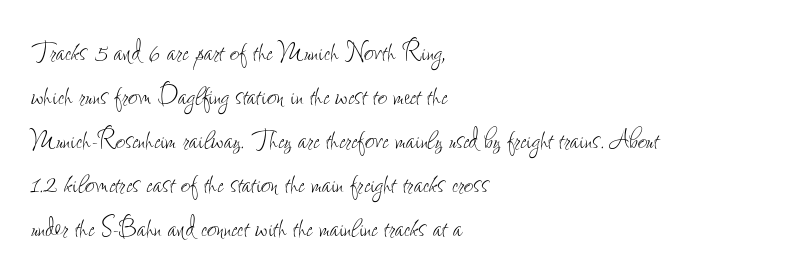
The passage shown has conventional tracking throughout. Line starts are locked; line ends wander. Looks like regular typesetting: each glyph gets only the width it needs.
